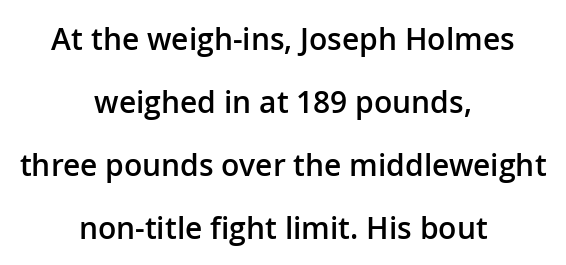
Q: Is the text bold? A: Semi-bold.
Q: Is the text italic (slanted)? A: No, it is upright.
Q: Is the typeface a serif or a sans-serif typeface? A: Sans-serif.
Q: Is the text underlined? A: No.
Q: How is the paragraph aligned? A: Centered.
Q: Is the spacing between letters normal or unusually wide? A: Normal.
Q: Is the spacing between lines tight, normal or loose? A: Loose.
Q: Width (condensed, normal, or wide)? A: Normal.
Q: Stroke contrast? A: Low.
Q: x-height? A: Medium.
Q: Monospaced? A: No.
